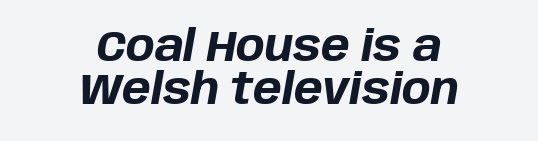
Note the varied advance widths — an 'i' is clearly narrower than an 'm'. Plain, unruled lines of type. The lines are quadded center. Thick stems and heavy bowls — unmistakably bold.
